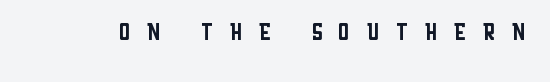
Q: Is the text bold? A: No.
Q: Is the text italic (slanted)? A: No, it is upright.
Q: Is the typeface a serif or a sans-serif typeface? A: Sans-serif.
Q: Is the text underlined? A: No.
Q: Is the spacing between letters normal or unusually wide? A: Unusually wide.
Q: Width (condensed, normal, or wide)? A: Condensed.
Q: Stroke contrast? A: Low.
Q: x-height? A: Large.
Q: Monospaced? A: No.
